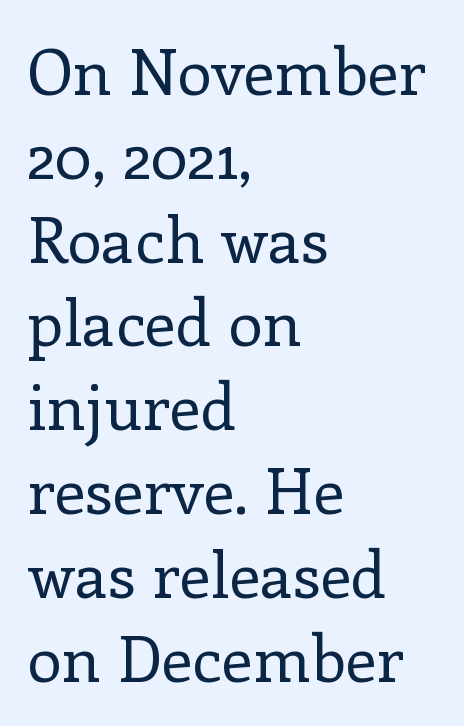
These lines keep a tight, regular rhythm from letter to letter. The designer went with a serif here, giving each stem small feet. Weight: in the light-to-regular range. All the whitespace from short lines collects on the right.
